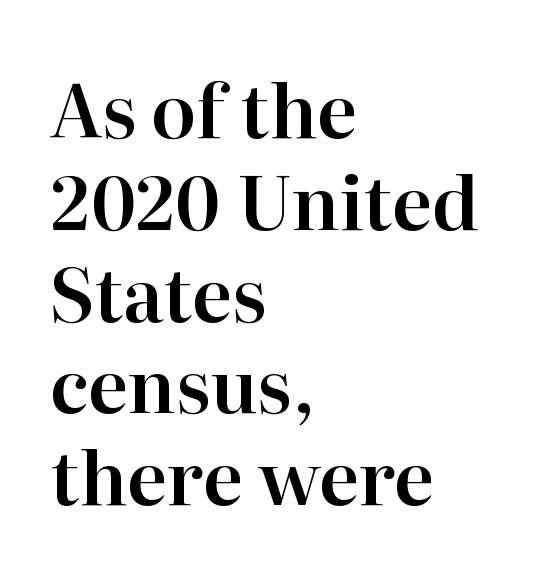
{"serif": "yes", "italic": "no", "width": "normal", "stroke_contrast": "high", "x_height": "medium", "monospaced": "no", "underline": "no", "align": "left", "line_spacing_ratio": 1.24, "letter_spacing": "normal", "letter_spacing_em": 0.0, "glyph_px": 74}
